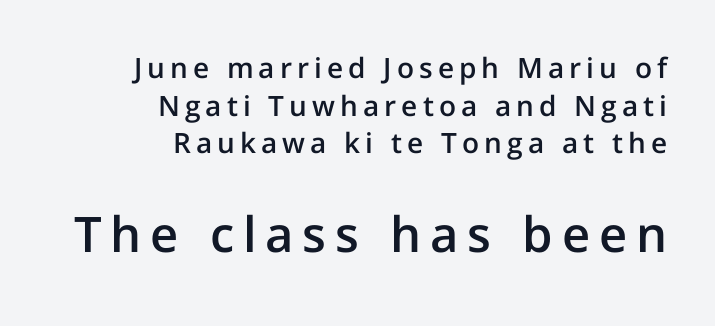
{"serif": "no", "italic": "no", "bold": "semi", "weight": "semibold", "width": "normal", "stroke_contrast": "low", "x_height": "medium", "monospaced": "no", "underline": "no", "align": "right", "line_spacing": "normal", "line_spacing_ratio": 1.34, "larger_block": "second", "size_ratio": 1.75, "glyph_px": 49}
